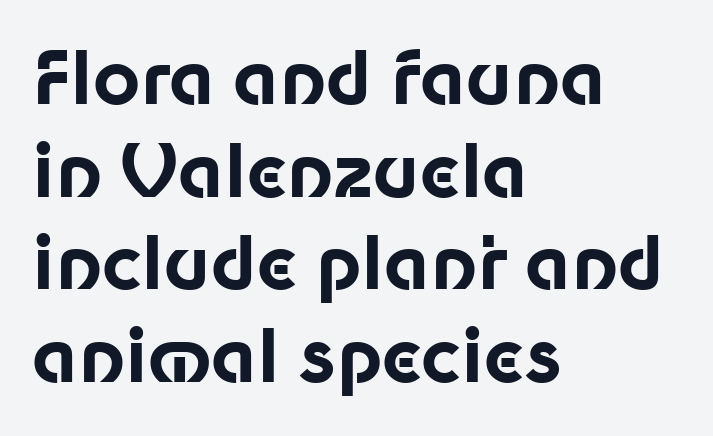
{"serif": "no", "italic": "no", "bold": "yes", "weight": "bold", "width": "normal", "stroke_contrast": "low", "x_height": "medium", "monospaced": "no", "underline": "no", "align": "left", "line_spacing": "normal", "line_spacing_ratio": 1.27, "letter_spacing": "normal", "letter_spacing_em": 0.0, "glyph_px": 73}
